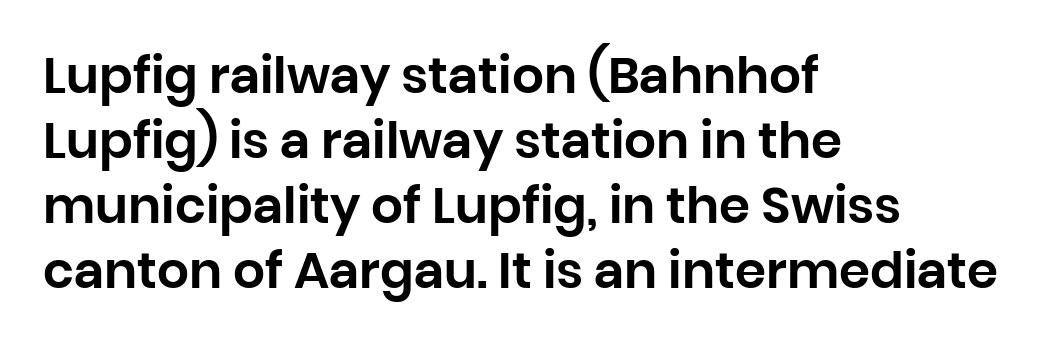
The image shows 50 px sans-serif type, upright; set left-aligned, normal line spacing (1.3x), normal letter spacing, not underlined; low stroke contrast and a large x-height.
